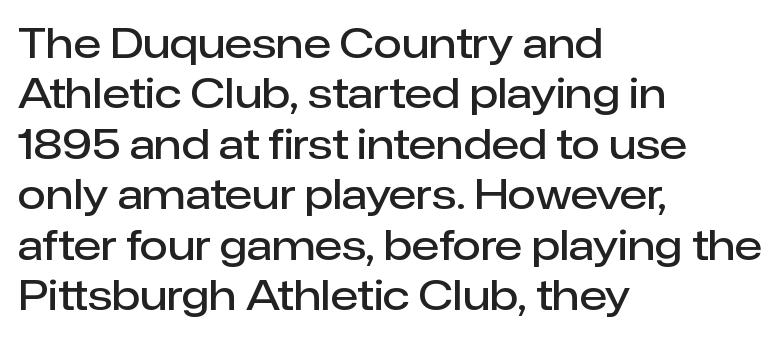
{"serif": "no", "italic": "no", "bold": "semi", "weight": "semibold", "width": "normal", "stroke_contrast": "low", "x_height": "medium", "monospaced": "no", "underline": "no", "align": "left", "line_spacing_ratio": 1.23, "letter_spacing": "normal", "letter_spacing_em": 0.0, "glyph_px": 41}
